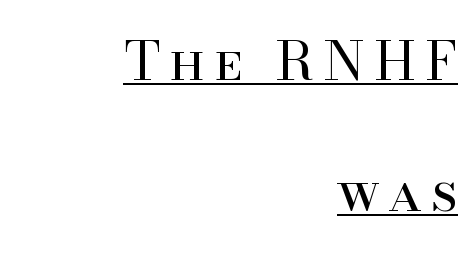
{"serif": "yes", "italic": "no", "bold": "no", "weight": "regular", "width": "normal", "stroke_contrast": "high", "x_height": "small", "monospaced": "no", "underline": "yes", "align": "right", "line_spacing": "loose", "line_spacing_ratio": 2.43, "glyph_px": 54}
